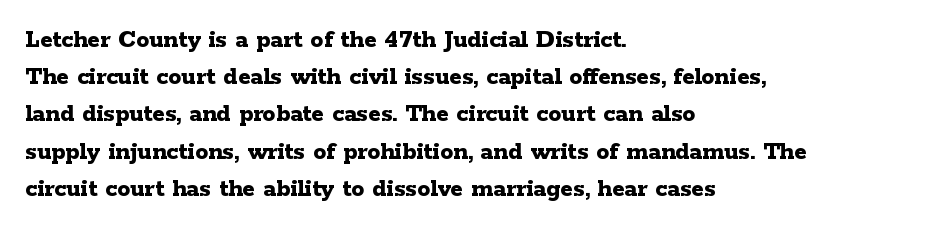
Q: Is the text bold? A: Yes.
Q: Is the text italic (slanted)? A: No, it is upright.
Q: Is the text underlined? A: No.
Q: How is the paragraph aligned? A: Left-aligned.
Q: Is the spacing between letters normal or unusually wide? A: Normal.
Q: Is the spacing between lines tight, normal or loose? A: Normal.
